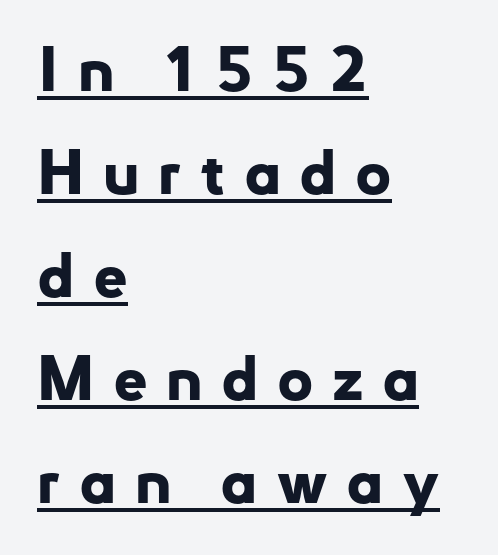
Honestly, the row spacing looks completely unremarkable. When letters stand straight like this, we call the style roman or upright. Examine the stroke ends and you'll find no serifs. The face used here is proportionally spaced, like ordinary book or web type. One-word summary of the alignment: left.
